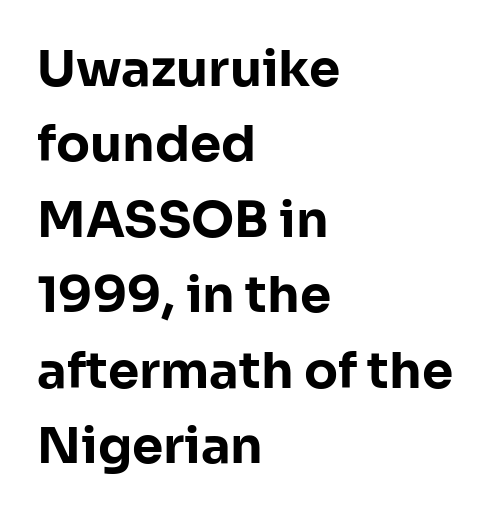
The image shows 50 px bold sans-serif type, upright; set left-aligned, normal line spacing (1.51x), normal letter spacing, not underlined; low stroke contrast and a medium x-height.
